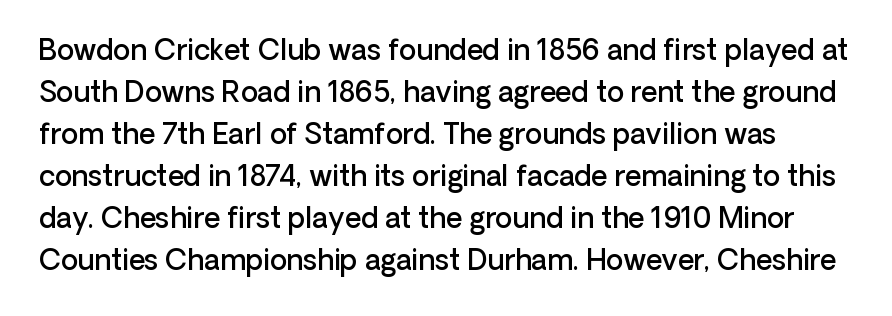
{"serif": "no", "italic": "no", "bold": "semi", "weight": "semibold", "width": "normal", "stroke_contrast": "low", "x_height": "medium", "monospaced": "no", "underline": "no", "line_spacing": "normal", "line_spacing_ratio": 1.5, "letter_spacing": "normal", "letter_spacing_em": 0.0, "glyph_px": 28}
